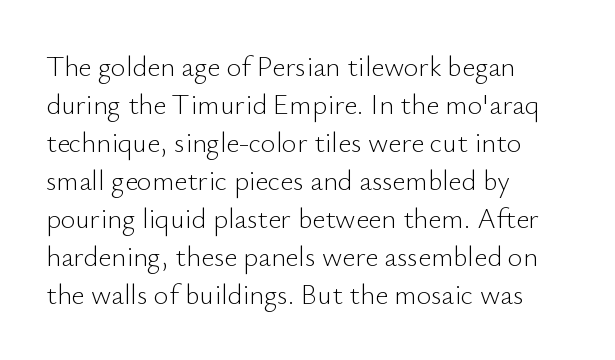
Q: Is the text bold? A: No.
Q: Is the text italic (slanted)? A: No, it is upright.
Q: Is the typeface a serif or a sans-serif typeface? A: Sans-serif.
Q: Is the text underlined? A: No.
Q: How is the paragraph aligned? A: Left-aligned.
Q: Is the spacing between letters normal or unusually wide? A: Normal.
Q: Is the spacing between lines tight, normal or loose? A: Normal.
Q: Width (condensed, normal, or wide)? A: Normal.
Q: Stroke contrast? A: Low.
Q: x-height? A: Small.
Q: Monospaced? A: No.
